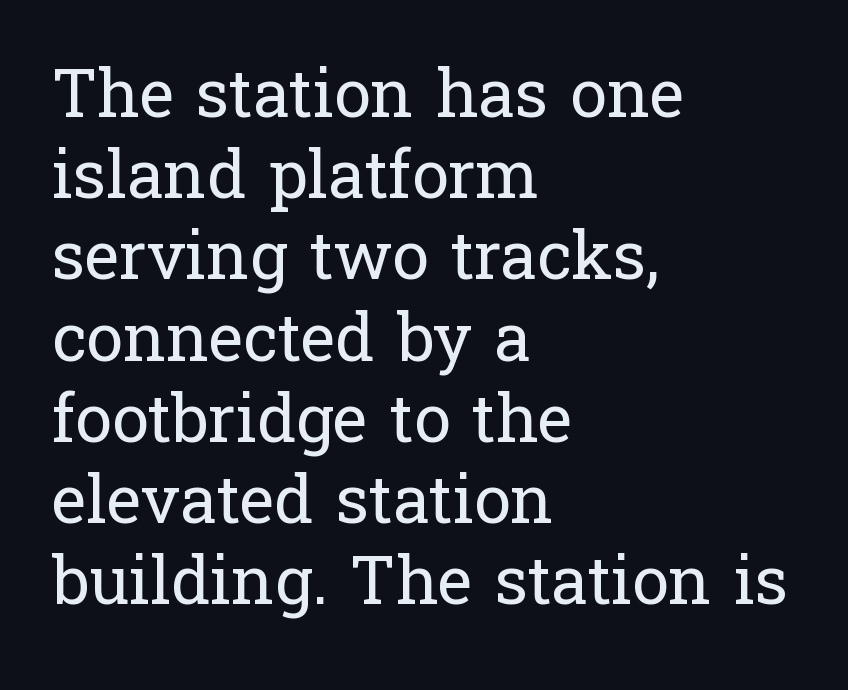
{"serif": "yes", "italic": "no", "bold": "no", "weight": "regular", "width": "normal", "stroke_contrast": "low", "x_height": "medium", "monospaced": "no", "underline": "no", "align": "left", "line_spacing_ratio": 1.23, "letter_spacing": "normal", "letter_spacing_em": 0.0, "glyph_px": 66}
